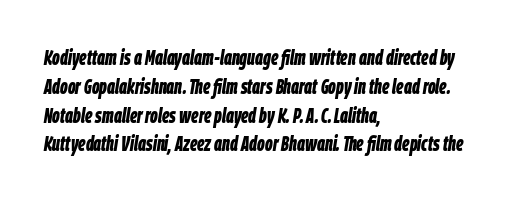
{"italic": "yes", "lean": "right", "slant_degrees": 9, "bold": "yes", "underline": "no", "align": "left", "line_spacing": "normal", "line_spacing_ratio": 1.37, "letter_spacing": "normal", "letter_spacing_em": 0.0, "glyph_px": 21}
